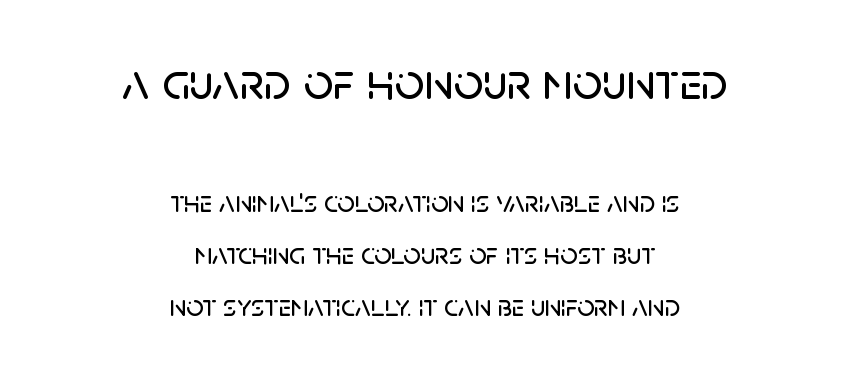
The image shows 52 px sans-serif type, upright; set centered, line spacing 1.74x, normal letter spacing, not underlined; the first (top) block is 1.73x larger; low stroke contrast and a large x-height.
